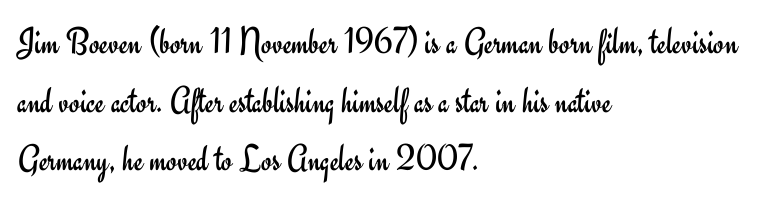
Q: Is the text bold? A: No.
Q: Is the text italic (slanted)? A: Yes.
Q: Is the typeface a serif or a sans-serif typeface? A: Sans-serif.
Q: Is the text underlined? A: No.
Q: How is the paragraph aligned? A: Left-aligned.
Q: Is the spacing between letters normal or unusually wide? A: Normal.
Q: Is the spacing between lines tight, normal or loose? A: Normal.
Q: Width (condensed, normal, or wide)? A: Normal.
Q: Stroke contrast? A: Low.
Q: x-height? A: Small.
Q: Monospaced? A: No.
